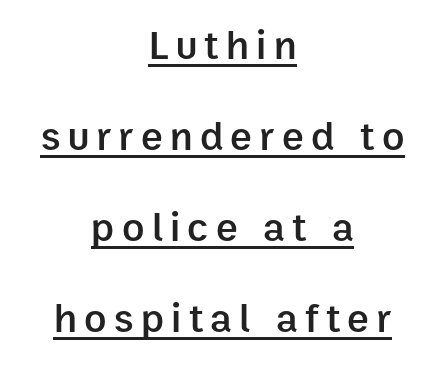
The image shows 41 px semibold sans-serif type, upright; set centered, loose line spacing (2.22x), underlined; low stroke contrast and a medium x-height.
